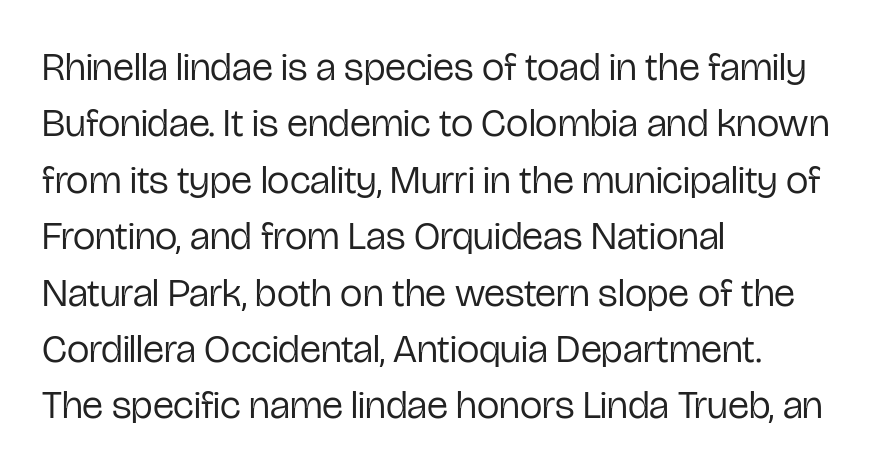
The image shows 40 px regular-weight, condensed sans-serif type, upright; set left-aligned, normal line spacing (1.41x), normal letter spacing, not underlined; low stroke contrast and a medium x-height.
